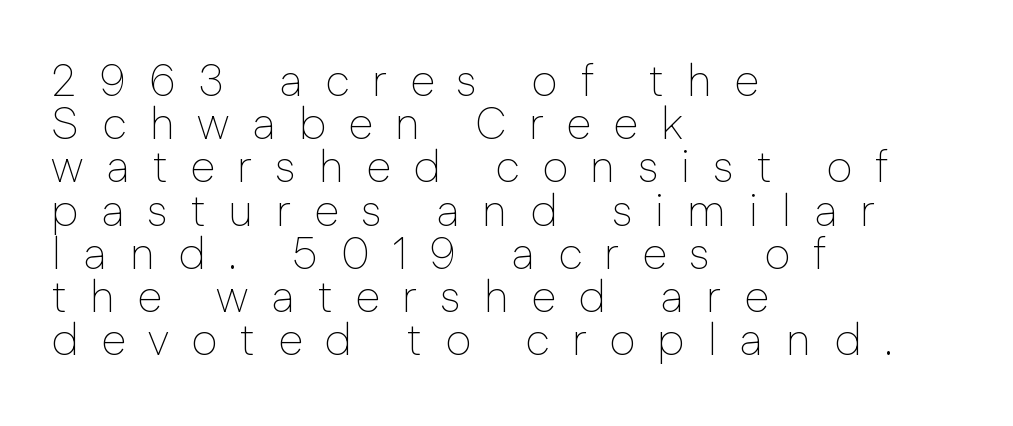
The image shows 45 px thin sans-serif type, upright; set left-aligned, tight line spacing (0.96x), unusually wide letter spacing (+0.5 em), not underlined; low stroke contrast and a medium x-height.
